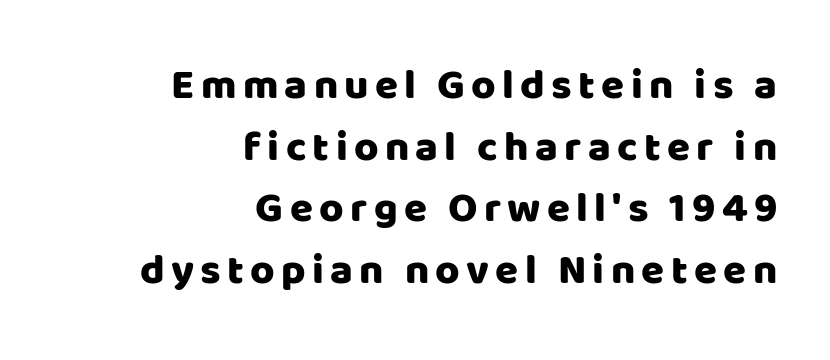
Q: Is the text italic (slanted)? A: No, it is upright.
Q: Is the typeface a serif or a sans-serif typeface? A: Sans-serif.
Q: Is the text underlined? A: No.
Q: How is the paragraph aligned? A: Right-aligned.
Q: Is the spacing between lines tight, normal or loose? A: Normal.
Q: Width (condensed, normal, or wide)? A: Normal.
Q: Stroke contrast? A: Low.
Q: x-height? A: Large.
Q: Monospaced? A: No.
